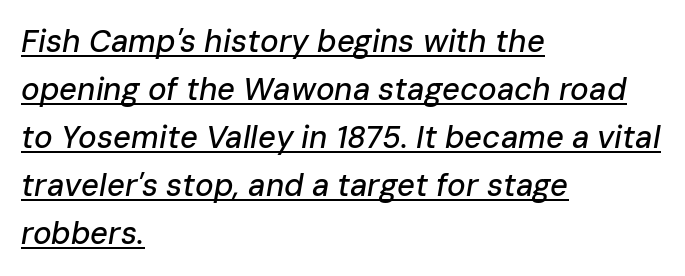
The axis of the letterforms is tilted away from vertical. Is there an underline? Yes — a line sits under the letters. This rendering uses left alignment, leaving the right contour irregular. Nothing unusual about the tracking: characters are spaced as the font intends. The passage shown is typed in a proportional face where columns would drift. Quick note: interline space is typical.
